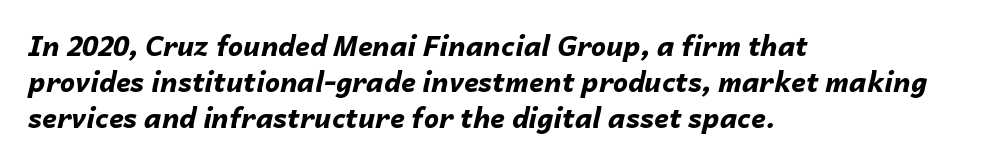
Visually the block forms a straight wall on the left and a jagged coastline on the right. Compared with an ordinary text face, these strokes are far heavier — a full bold. Each new line begins a customary step beneath the previous one. Characters follow at the spacing the type designer built in. Slanted lettering throughout. Letters rest on an invisible, unmarked baseline.
